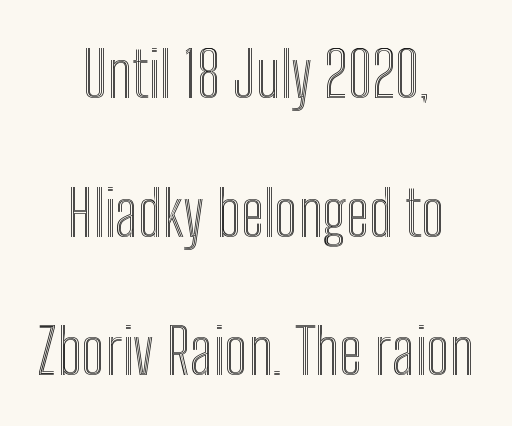
The image shows 63 px condensed type, upright; set centered, loose line spacing (2.2x), normal letter spacing, not underlined; a medium x-height.
